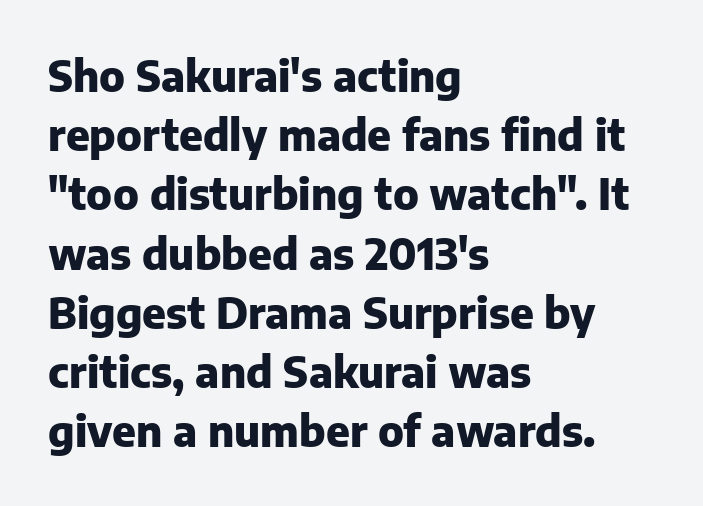
{"serif": "no", "italic": "no", "bold": "yes", "weight": "heavy", "width": "normal", "stroke_contrast": "low", "x_height": "medium", "monospaced": "no", "underline": "no", "align": "left", "line_spacing": "normal", "line_spacing_ratio": 1.41, "letter_spacing": "normal", "letter_spacing_em": 0.0, "glyph_px": 42}
